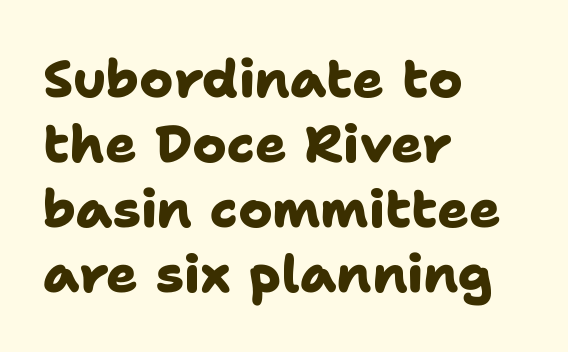
{"serif": "no", "bold": "yes", "weight": "heavy", "width": "normal", "stroke_contrast": "low", "x_height": "medium", "monospaced": "no", "underline": "no", "align": "left", "line_spacing": "normal", "line_spacing_ratio": 1.25, "letter_spacing": "normal", "letter_spacing_em": 0.0, "glyph_px": 52}
